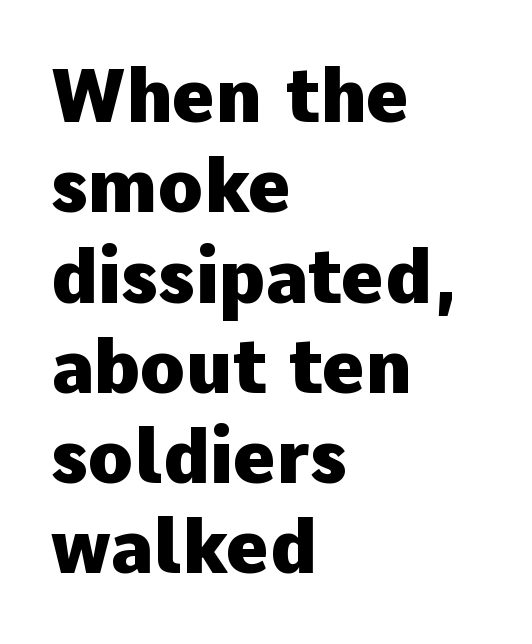
The image shows 74 px heavy sans-serif type, upright; set left-aligned, line spacing 1.22x, normal letter spacing, not underlined; low stroke contrast and a medium x-height.
